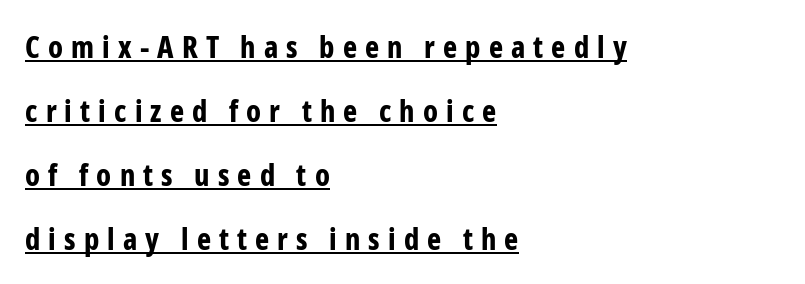
Q: Is the text bold? A: Yes.
Q: Is the text italic (slanted)? A: No, it is upright.
Q: Is the typeface a serif or a sans-serif typeface? A: Sans-serif.
Q: Is the text underlined? A: Yes.
Q: How is the paragraph aligned? A: Left-aligned.
Q: Is the spacing between letters normal or unusually wide? A: Unusually wide.
Q: Is the spacing between lines tight, normal or loose? A: Loose.
Q: Width (condensed, normal, or wide)? A: Condensed.
Q: Stroke contrast? A: Low.
Q: x-height? A: Medium.
Q: Monospaced? A: No.
